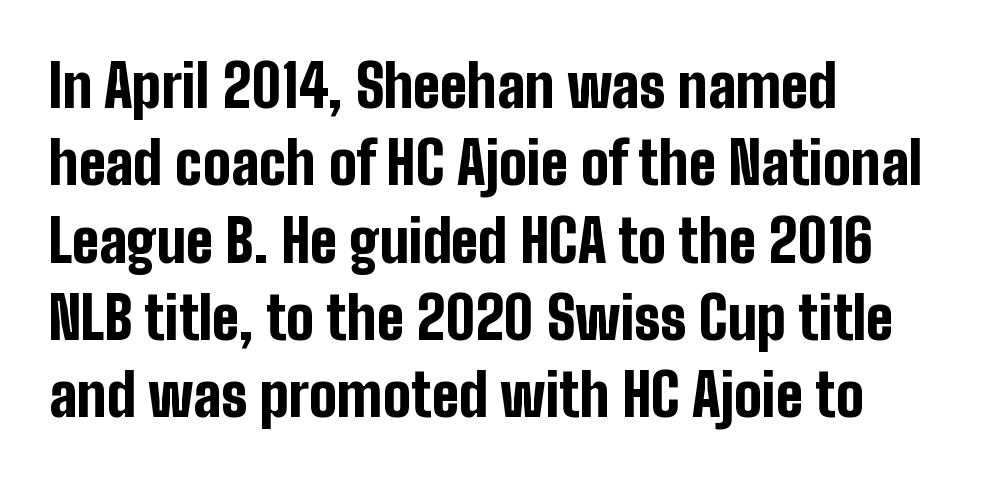
Q: Is the text bold? A: Yes.
Q: Is the text italic (slanted)? A: No, it is upright.
Q: Is the typeface a serif or a sans-serif typeface? A: Sans-serif.
Q: Is the text underlined? A: No.
Q: How is the paragraph aligned? A: Left-aligned.
Q: Is the spacing between letters normal or unusually wide? A: Normal.
Q: Is the spacing between lines tight, normal or loose? A: Normal.
Q: Width (condensed, normal, or wide)? A: Condensed.
Q: Stroke contrast? A: Low.
Q: x-height? A: Medium.
Q: Monospaced? A: No.
